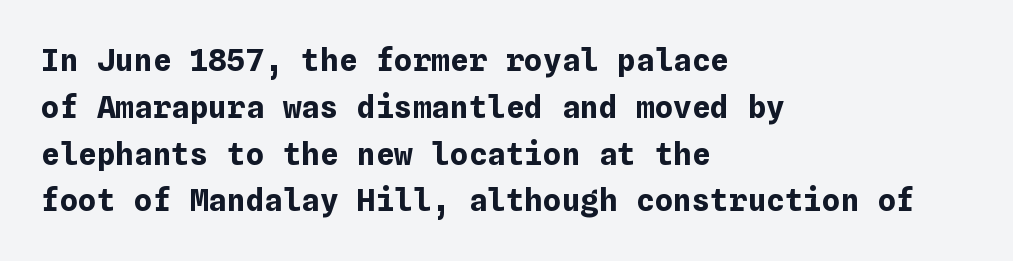
{"italic": "no", "bold": "yes", "weight": "bold", "width": "normal", "stroke_contrast": "low", "x_height": "medium", "underline": "no", "align": "left", "line_spacing": "normal", "line_spacing_ratio": 1.51, "letter_spacing": "normal", "letter_spacing_em": 0.0, "glyph_px": 31}
